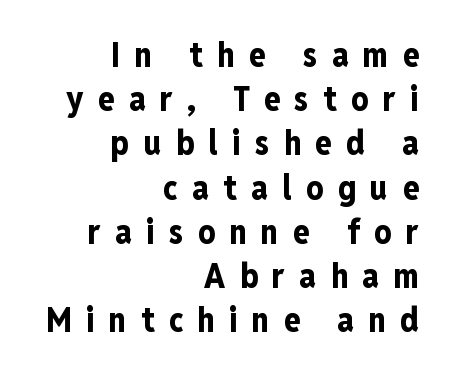
Q: Is the text bold? A: Yes.
Q: Is the text italic (slanted)? A: No, it is upright.
Q: Is the typeface a serif or a sans-serif typeface? A: Sans-serif.
Q: Is the text underlined? A: No.
Q: How is the paragraph aligned? A: Right-aligned.
Q: Is the spacing between letters normal or unusually wide? A: Unusually wide.
Q: Is the spacing between lines tight, normal or loose? A: Normal.
Q: Width (condensed, normal, or wide)? A: Condensed.
Q: Stroke contrast? A: Low.
Q: x-height? A: Medium.
Q: Monospaced? A: No.
